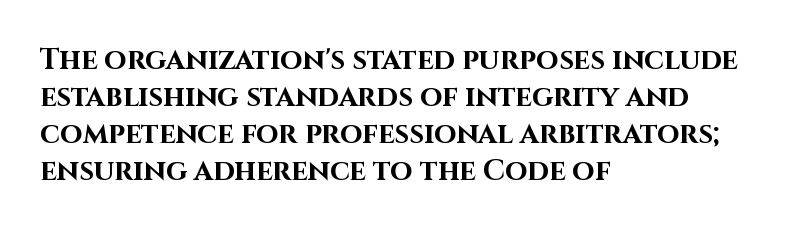
The image shows 29 px bold sans-serif type, upright; set left-aligned, normal line spacing (1.28x), normal letter spacing, not underlined; high stroke contrast and a large x-height.
